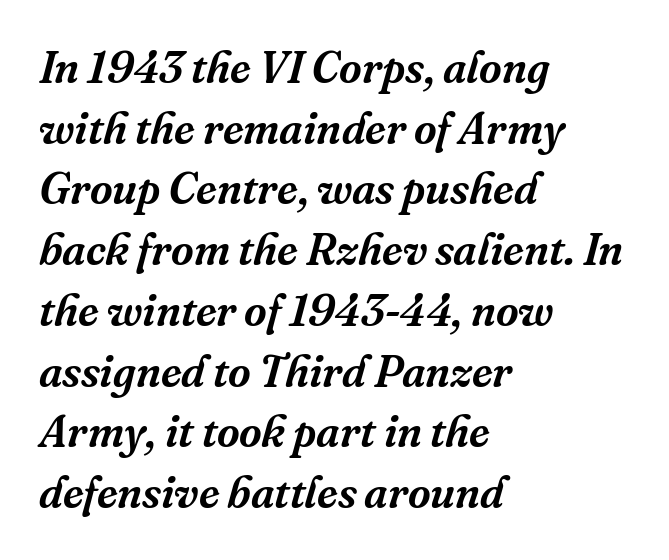
One-word summary of the alignment: left. Varying glyph widths throughout — classic text-font behaviour. Observe the serifs anchoring each vertical stroke in this sample. Tracking value appears to be zero — textbook default spacing. These lines sit exactly where default settings would place them.
